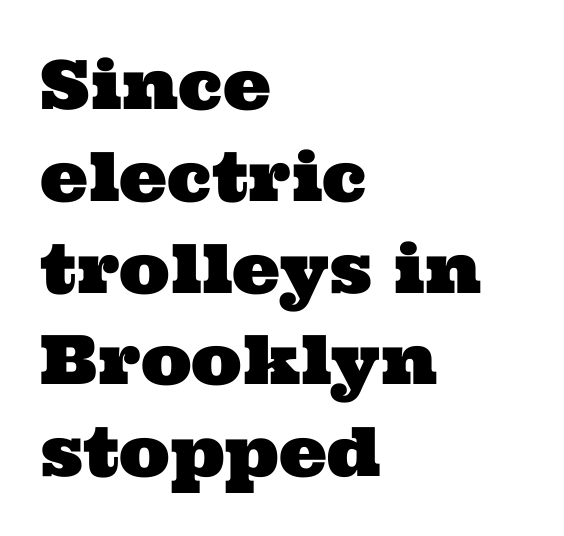
A student would call this left alignment; a typographer would say flush left, rag right. Beneath every word, the page is bare. Vertically, the passage feels balanced, rows spaced as you'd expect. Tracking here is standard; glyphs follow each other at the usual distance. Stroke terminals: seriffed. Do the characters align in a grid? No, the font is proportional.
